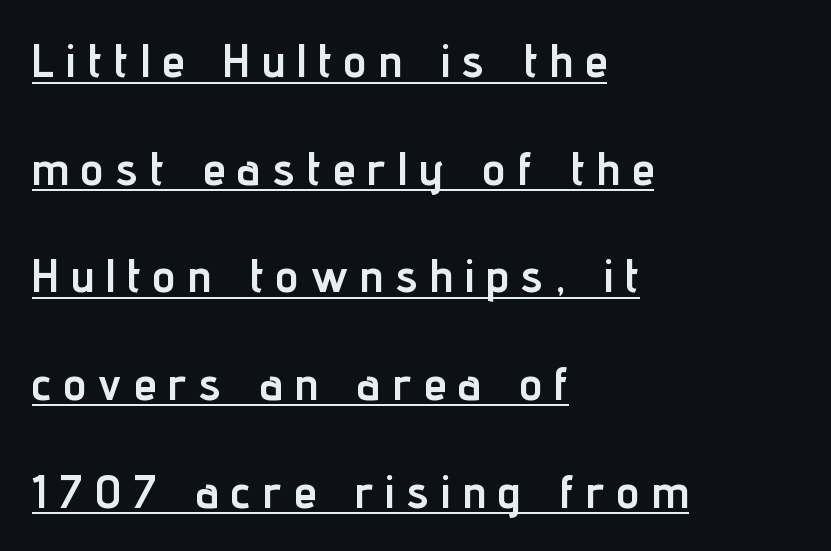
{"serif": "no", "italic": "no", "bold": "yes", "weight": "semibold", "width": "condensed", "stroke_contrast": "low", "x_height": "medium", "monospaced": "no", "underline": "yes", "align": "left", "line_spacing": "loose", "line_spacing_ratio": 2.34, "letter_spacing": "wide", "letter_spacing_em": 0.27, "glyph_px": 46}
